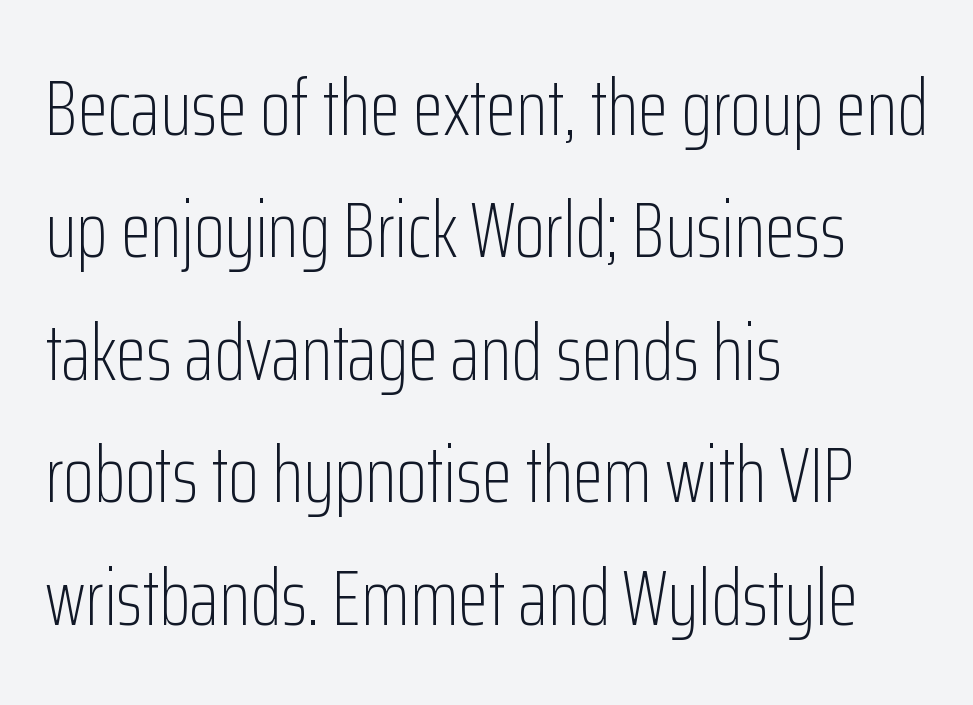
The image shows 79 px light, condensed sans-serif type, upright; set left-aligned, normal line spacing (1.55x), normal letter spacing, not underlined; low stroke contrast and a medium x-height.
